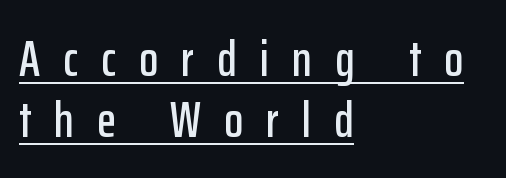
{"serif": "no", "italic": "no", "width": "condensed", "stroke_contrast": "low", "x_height": "medium", "monospaced": "no", "underline": "yes", "align": "left", "line_spacing_ratio": 1.22, "letter_spacing": "wide", "letter_spacing_em": 0.46, "glyph_px": 50}
